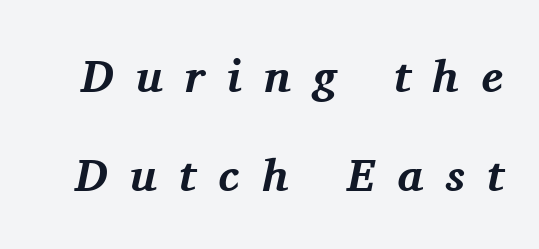
Q: Is the text bold? A: Yes.
Q: Is the text italic (slanted)? A: Yes, it leans right by about 11 degrees.
Q: Is the typeface a serif or a sans-serif typeface? A: Serif.
Q: Is the text underlined? A: No.
Q: Is the spacing between letters normal or unusually wide? A: Unusually wide.
Q: Is the spacing between lines tight, normal or loose? A: Loose.
Q: Width (condensed, normal, or wide)? A: Normal.
Q: Stroke contrast? A: Medium.
Q: x-height? A: Medium.
Q: Monospaced? A: No.
